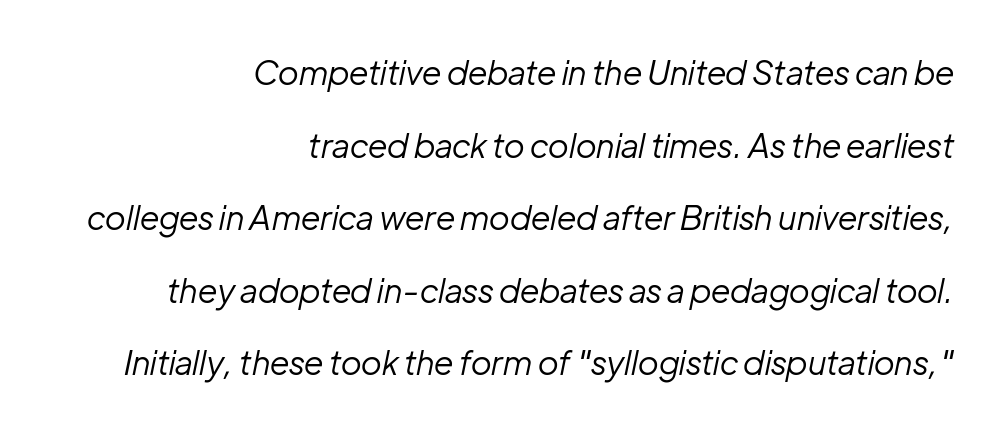
Q: Is the text bold? A: No.
Q: Is the text italic (slanted)? A: Yes, it leans right by about 12 degrees.
Q: Is the text underlined? A: No.
Q: How is the paragraph aligned? A: Right-aligned.
Q: Is the spacing between letters normal or unusually wide? A: Normal.
Q: Is the spacing between lines tight, normal or loose? A: Loose.
Q: Width (condensed, normal, or wide)? A: Normal.
Q: Stroke contrast? A: Low.
Q: x-height? A: Medium.
Q: Monospaced? A: No.
